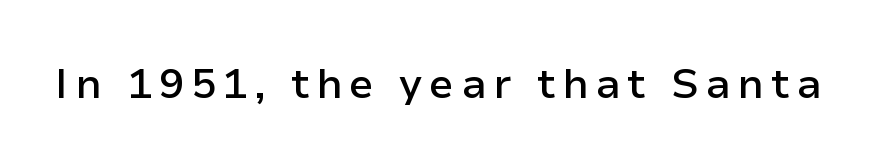
{"serif": "no", "italic": "no", "bold": "semi", "weight": "semibold", "width": "normal", "stroke_contrast": "low", "x_height": "medium", "monospaced": "no", "underline": "no", "glyph_px": 42}
